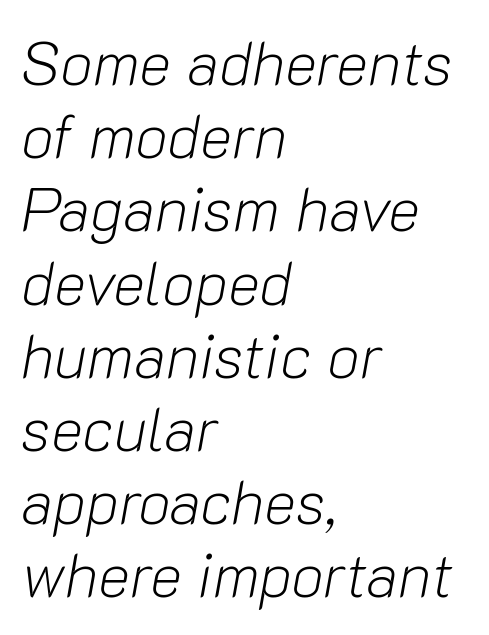
{"italic": "yes", "lean": "right", "slant_degrees": 10, "bold": "no", "weight": "light", "width": "normal", "stroke_contrast": "low", "x_height": "medium", "monospaced": "no", "underline": "no", "align": "left", "line_spacing_ratio": 1.2, "letter_spacing": "normal", "letter_spacing_em": 0.0, "glyph_px": 61}
